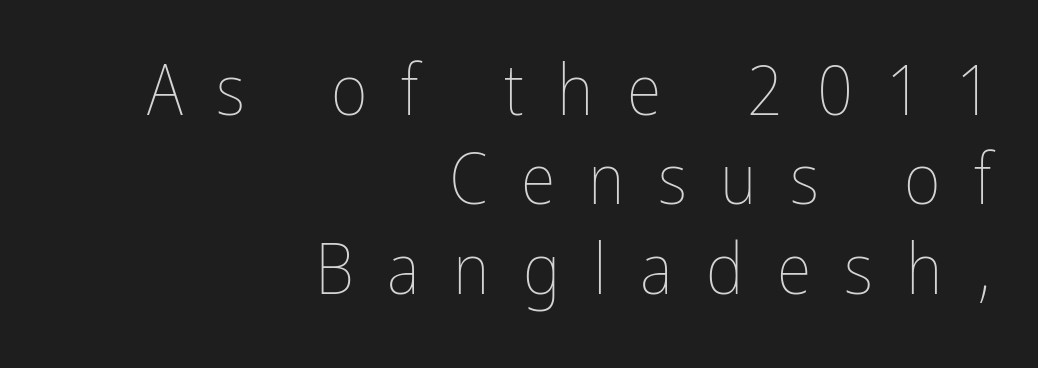
The image shows 71 px thin, condensed type, upright; set right-aligned, normal line spacing (1.26x), unusually wide letter spacing (+0.47 em), not underlined; low stroke contrast and a medium x-height.
